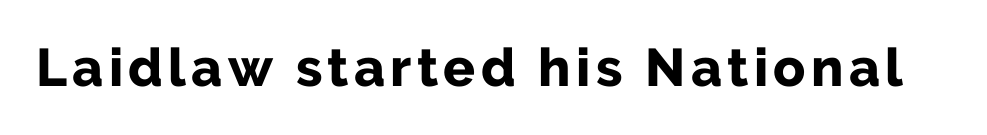
Q: Is the text bold? A: Yes.
Q: Is the text italic (slanted)? A: No, it is upright.
Q: Is the typeface a serif or a sans-serif typeface? A: Sans-serif.
Q: Is the text underlined? A: No.
Q: Width (condensed, normal, or wide)? A: Normal.
Q: Stroke contrast? A: Low.
Q: x-height? A: Medium.
Q: Monospaced? A: No.
